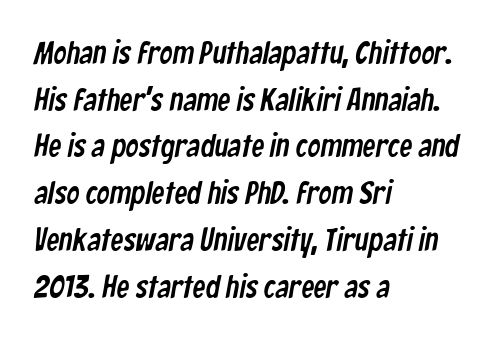
{"serif": "no", "width": "condensed", "stroke_contrast": "low", "x_height": "medium", "monospaced": "no", "underline": "no", "align": "left", "line_spacing": "normal", "line_spacing_ratio": 1.46, "letter_spacing": "normal", "letter_spacing_em": 0.0, "glyph_px": 32}
